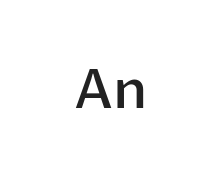
{"serif": "no", "italic": "no", "bold": "semi", "weight": "semibold", "width": "normal", "stroke_contrast": "low", "x_height": "medium", "monospaced": "no", "underline": "no", "letter_spacing": "normal", "letter_spacing_em": 0.0, "glyph_px": 55}
